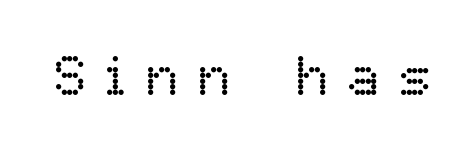
The image shows 55 px regular-weight type, upright; set unusually wide letter spacing (+0.34 em), not underlined; low stroke contrast and a medium x-height.
